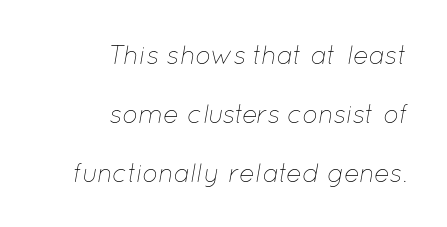
The image shows 26 px text type, italic (leaning right); set right-aligned, loose line spacing (2.26x), normal letter spacing, not underlined.
